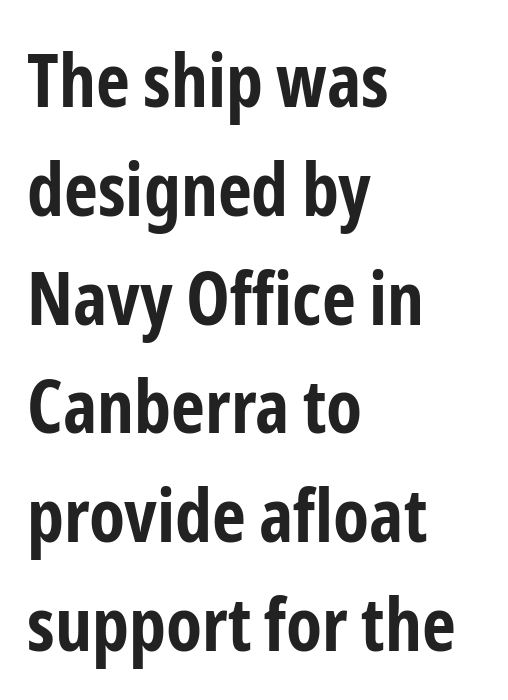
{"serif": "no", "italic": "no", "bold": "yes", "weight": "bold", "width": "condensed", "stroke_contrast": "low", "x_height": "medium", "monospaced": "no", "underline": "no", "align": "left", "line_spacing": "normal", "line_spacing_ratio": 1.47, "letter_spacing": "normal", "letter_spacing_em": 0.0, "glyph_px": 74}
